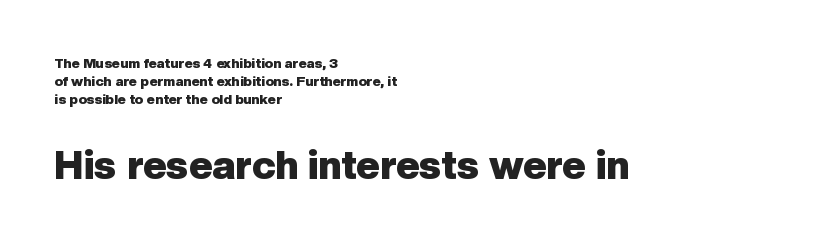
The vertical gap from one line to the next is medium. A typesetter would mark this as roman, not italic. Default kerning and tracking; the words read as compact shapes. Every row of glyphs begins at an identical x-position on the left. A clean baseline with only descenders dipping below it.
